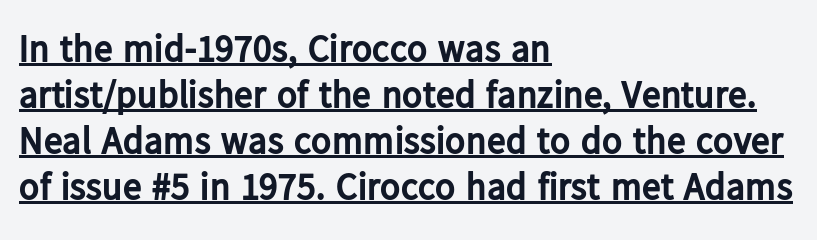
Left-aligned paragraph, ragged on the right. The face used here is proportionally spaced, like ordinary book or web type. You could call the tracking neutral — neither tight nor loose. Its strokes are broad and dark, the hallmark of bold type.
